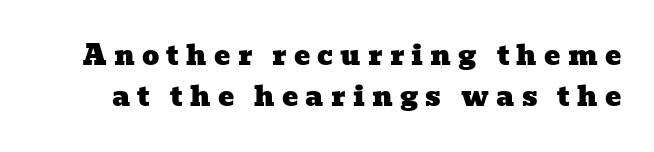
This rendering features lettering with no underline. How are the letters spaced? Widely, with obvious added tracking. Honestly, the row spacing looks completely unremarkable.
